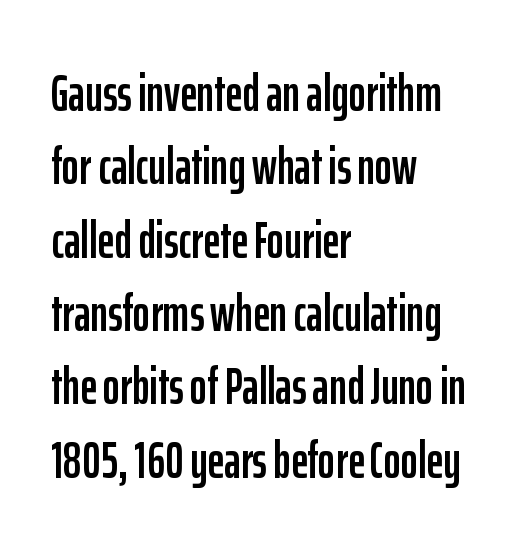
Notice how descenders clear the ascenders below comfortably — that's standard leading. The rendering uses natural spacing where letterforms have individual widths. Line starts are locked; line ends wander. This rendering features lettering with no underline. Look at the bottom of the vertical strokes: they stop flat, with no serifs.
